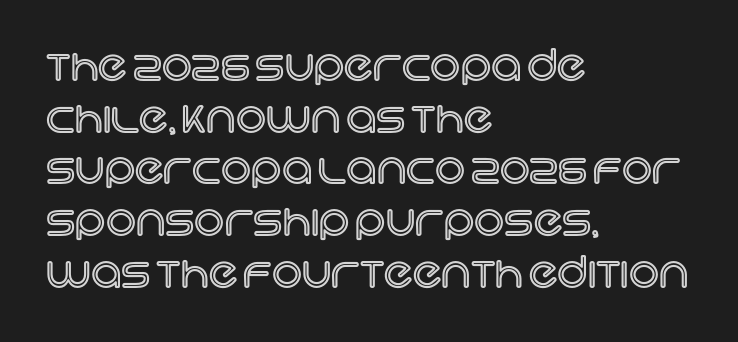
Q: Is the text italic (slanted)? A: No, it is upright.
Q: Is the text underlined? A: No.
Q: How is the paragraph aligned? A: Left-aligned.
Q: Is the spacing between letters normal or unusually wide? A: Normal.
Q: Width (condensed, normal, or wide)? A: Normal.
Q: x-height? A: Large.
Q: Monospaced? A: No.
